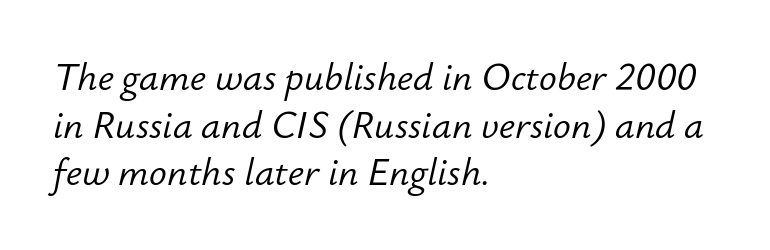
The strip under each line holds only bare page. This sample has the flowing, uneven cadence of proportional lettering. The font sits on the lighter half of the weight spectrum, regular included. Characters are canted at an angle relative to the baseline's perpendicular. Interline gaps are of average width in this sample. Short note: letters normally spaced.
